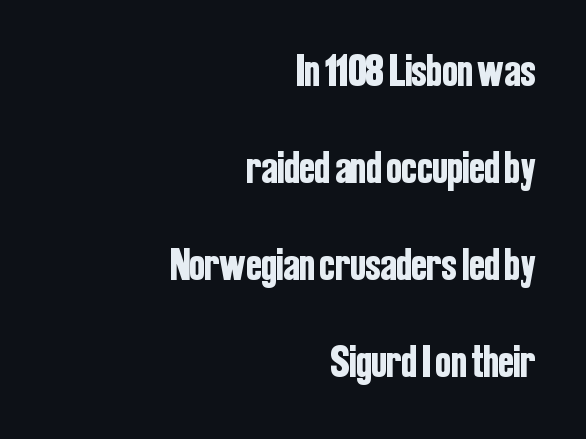
The image shows 46 px condensed sans-serif type, upright; set right-aligned, loose line spacing (2.11x), normal letter spacing, not underlined; low stroke contrast and a medium x-height.
